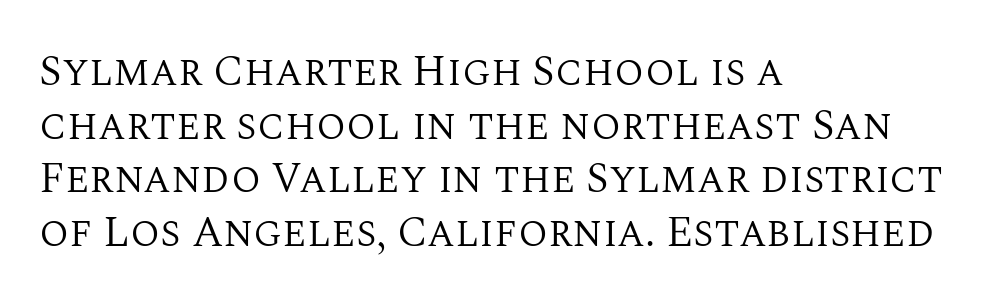
Q: Is the text bold? A: No.
Q: Is the text italic (slanted)? A: No, it is upright.
Q: Is the typeface a serif or a sans-serif typeface? A: Serif.
Q: Is the text underlined? A: No.
Q: How is the paragraph aligned? A: Left-aligned.
Q: Is the spacing between letters normal or unusually wide? A: Normal.
Q: Is the spacing between lines tight, normal or loose? A: Normal.
Q: Width (condensed, normal, or wide)? A: Normal.
Q: Stroke contrast? A: Medium.
Q: x-height? A: Large.
Q: Monospaced? A: No.
